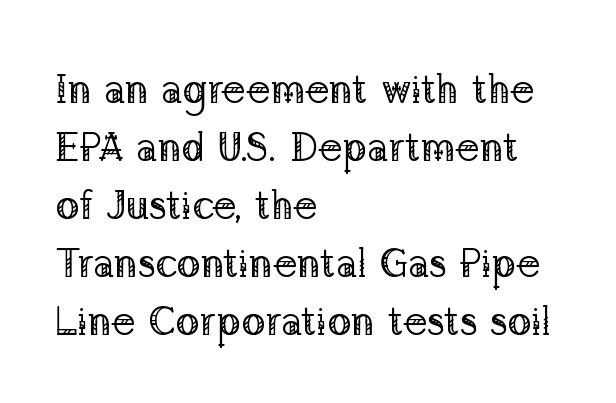
Q: Is the text bold? A: No.
Q: Is the text italic (slanted)? A: No, it is upright.
Q: Is the typeface a serif or a sans-serif typeface? A: Serif.
Q: Is the text underlined? A: No.
Q: How is the paragraph aligned? A: Left-aligned.
Q: Is the spacing between letters normal or unusually wide? A: Normal.
Q: Is the spacing between lines tight, normal or loose? A: Normal.
Q: Width (condensed, normal, or wide)? A: Normal.
Q: Stroke contrast? A: Low.
Q: x-height? A: Medium.
Q: Monospaced? A: No.
